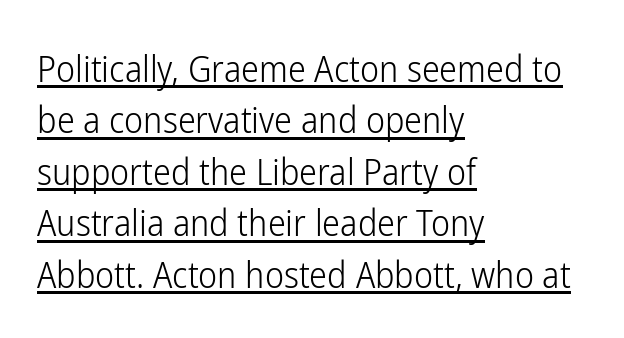
A sans-serif font was chosen for this passage. Underlined type. Caption: standard tracking, unaltered. The specimen reads as upright at a glance. The passage shown stacks its lines at a standard gap. Character widths vary here, with narrow letters taking less room than wide ones.
